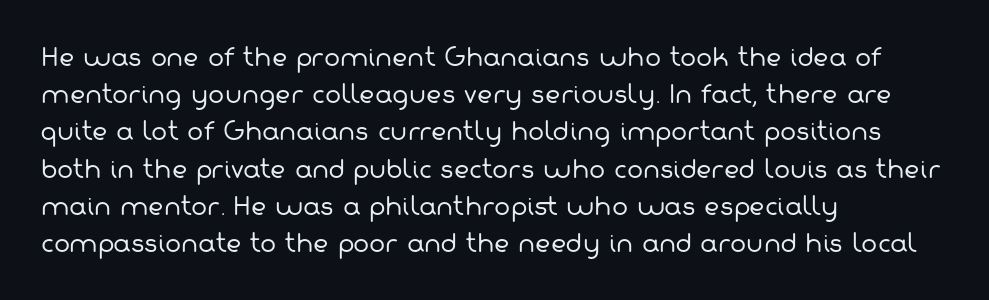
{"bold": "no", "underline": "no", "align": "left", "line_spacing": "normal", "line_spacing_ratio": 1.55, "letter_spacing": "normal", "letter_spacing_em": 0.0, "glyph_px": 24}
